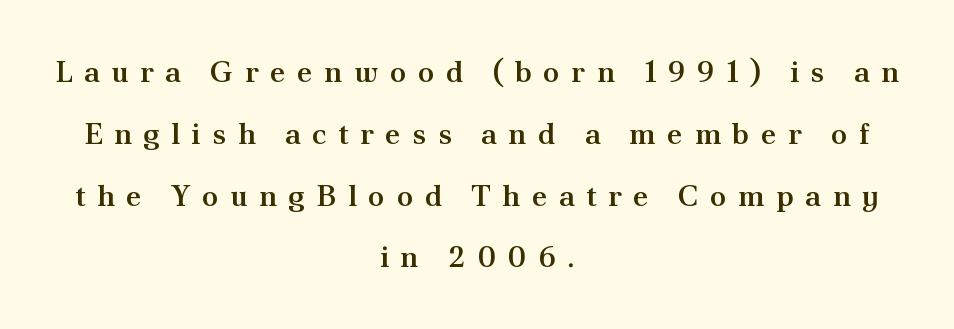
Look at the bottom of the vertical strokes: they flare into serifs here. Type without underlining. This is roman type, the default non-slanted kind. Honestly, the letter spacing is so wide it's the main thing you notice. The block of text is sparse from top to bottom, with ample space between rows.
